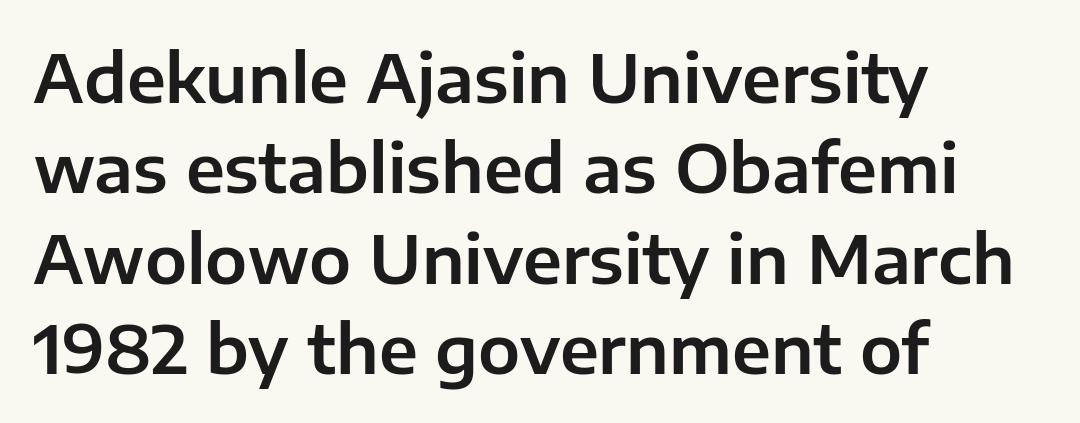
Q: Is the text italic (slanted)? A: No, it is upright.
Q: Is the typeface a serif or a sans-serif typeface? A: Sans-serif.
Q: Is the text underlined? A: No.
Q: How is the paragraph aligned? A: Left-aligned.
Q: Is the spacing between letters normal or unusually wide? A: Normal.
Q: Is the spacing between lines tight, normal or loose? A: Normal.
Q: Width (condensed, normal, or wide)? A: Normal.
Q: Stroke contrast? A: Low.
Q: x-height? A: Medium.
Q: Monospaced? A: No.
